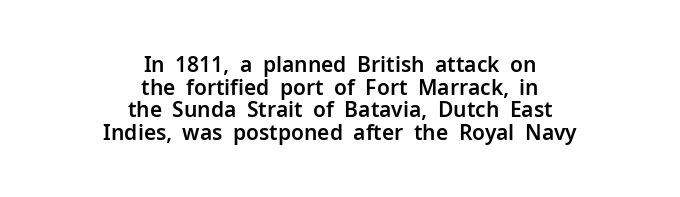
{"italic": "no", "underline": "no", "align": "center", "line_spacing": "tight", "line_spacing_ratio": 1.08, "letter_spacing": "normal", "letter_spacing_em": 0.0, "glyph_px": 21}
